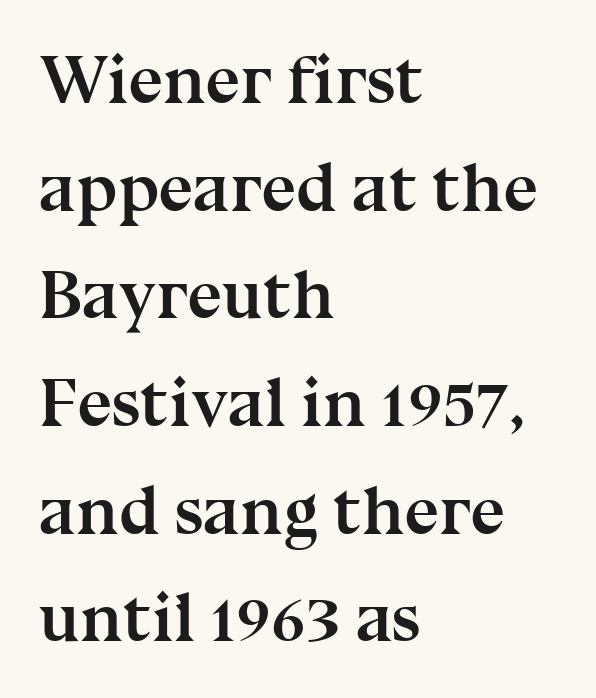
Q: Is the text bold? A: Yes.
Q: Is the text italic (slanted)? A: No, it is upright.
Q: Is the typeface a serif or a sans-serif typeface? A: Serif.
Q: Is the text underlined? A: No.
Q: How is the paragraph aligned? A: Left-aligned.
Q: Is the spacing between letters normal or unusually wide? A: Normal.
Q: Is the spacing between lines tight, normal or loose? A: Normal.
Q: Width (condensed, normal, or wide)? A: Normal.
Q: Stroke contrast? A: Medium.
Q: x-height? A: Medium.
Q: Monospaced? A: No.
